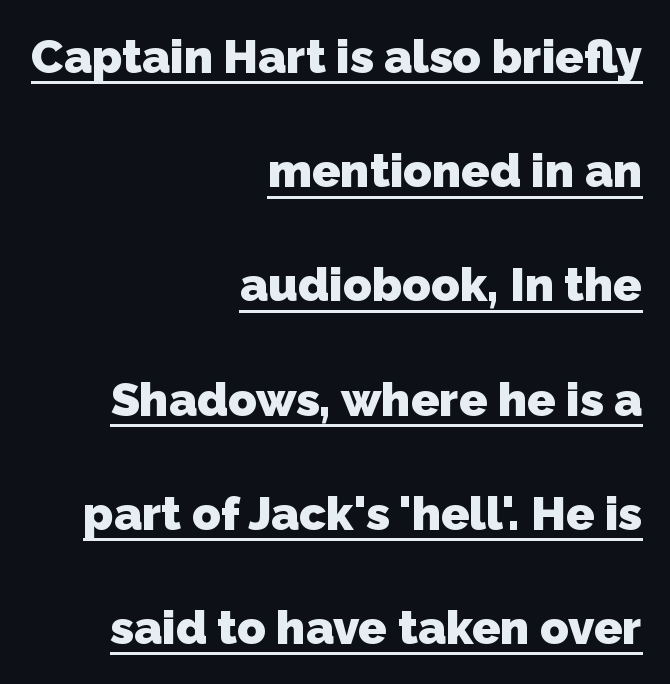
Q: Is the text bold? A: Yes.
Q: Is the typeface a serif or a sans-serif typeface? A: Sans-serif.
Q: Is the text underlined? A: Yes.
Q: How is the paragraph aligned? A: Right-aligned.
Q: Is the spacing between letters normal or unusually wide? A: Normal.
Q: Is the spacing between lines tight, normal or loose? A: Loose.
Q: Width (condensed, normal, or wide)? A: Normal.
Q: Stroke contrast? A: Low.
Q: x-height? A: Medium.
Q: Monospaced? A: No.
